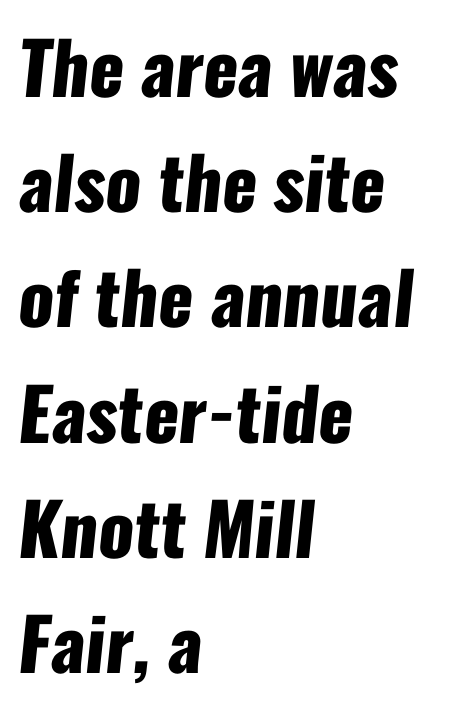
Q: Is the text bold? A: Yes.
Q: Is the typeface a serif or a sans-serif typeface? A: Sans-serif.
Q: Is the text underlined? A: No.
Q: How is the paragraph aligned? A: Left-aligned.
Q: Is the spacing between letters normal or unusually wide? A: Normal.
Q: Is the spacing between lines tight, normal or loose? A: Normal.
Q: Width (condensed, normal, or wide)? A: Condensed.
Q: Stroke contrast? A: Low.
Q: x-height? A: Medium.
Q: Monospaced? A: No.
